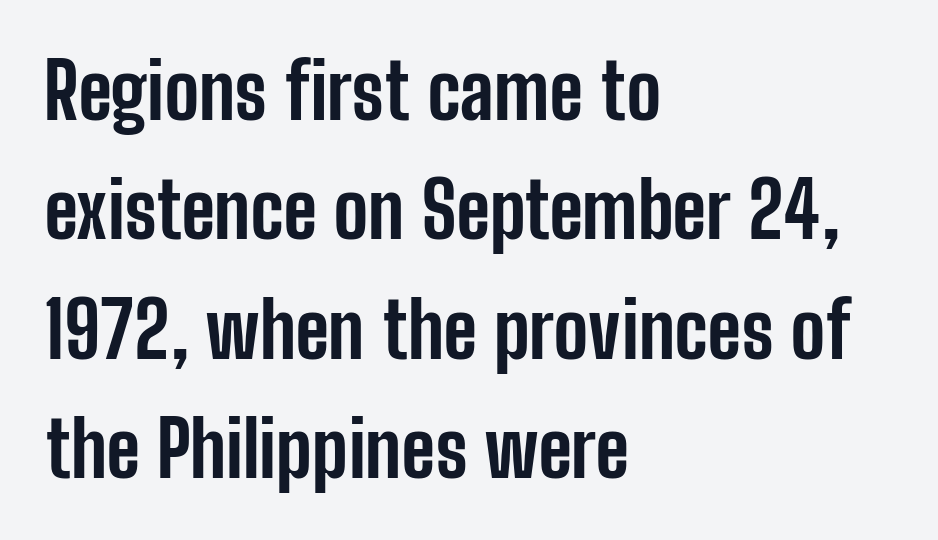
Q: Is the text bold? A: Yes.
Q: Is the text italic (slanted)? A: No, it is upright.
Q: Is the typeface a serif or a sans-serif typeface? A: Sans-serif.
Q: Is the text underlined? A: No.
Q: How is the paragraph aligned? A: Left-aligned.
Q: Is the spacing between letters normal or unusually wide? A: Normal.
Q: Is the spacing between lines tight, normal or loose? A: Normal.
Q: Width (condensed, normal, or wide)? A: Condensed.
Q: Stroke contrast? A: Low.
Q: x-height? A: Medium.
Q: Monospaced? A: No.
